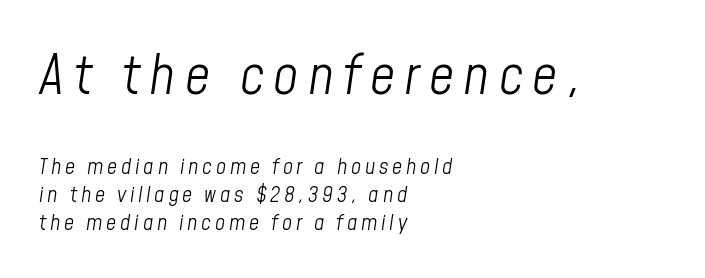
Emphasis-style slanted type is in use. Varying glyph widths throughout — classic text-font behaviour. Stems and bowls with no extra thickness — not bold. Visually, the top section dominates because its glyphs are scaled up. Beneath every word, the page is bare. Does the leading feel generous? No, just average.
